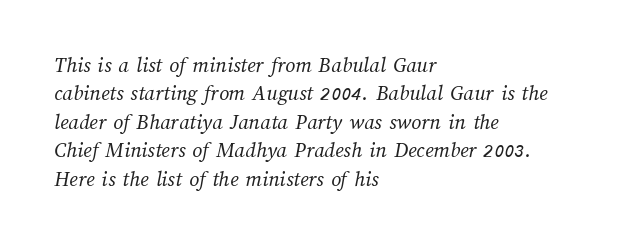
{"bold": "no", "underline": "no", "align": "left", "line_spacing": "normal", "line_spacing_ratio": 1.29, "letter_spacing": "normal", "letter_spacing_em": 0.0, "glyph_px": 22}
